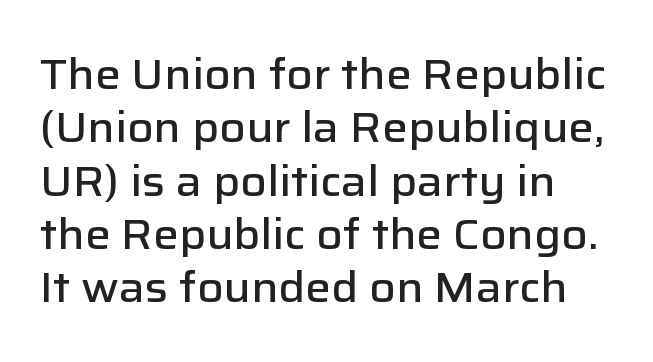
Check where the strokes stop: nothing finishes them off — pure sans. Note the varied advance widths — an 'i' is clearly narrower than an 'm'. This is moderately heavy type, rendered in semibold. Do the letters lean? They stand straight. Look at the tracking — it's just the regular setting, nothing added. Check the space under the baseline: it is left empty.
